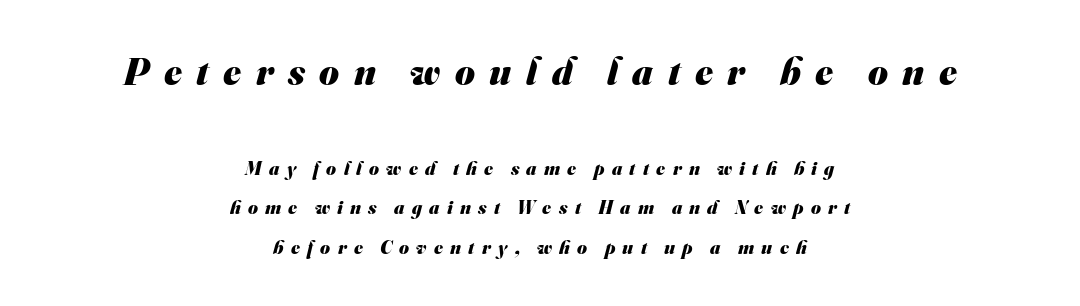
A dark, heavy texture on the line: the type is bold. The glyphs in this specimen are sans serif. The passage is arranged like a title page — every line centered. Proportional: the letters do not fall into vertical columns. The line texture is sparse and dotted thanks to wide tracking. The specimen omits any rule beneath the text block's lines.
